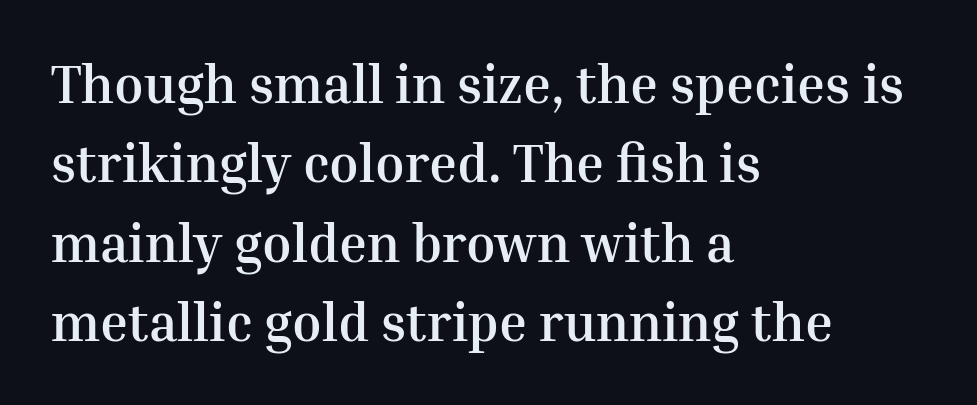
The image shows 53 px semibold serif type, upright; set left-aligned, normal line spacing (1.5x), normal letter spacing, not underlined; medium stroke contrast and a medium x-height.
